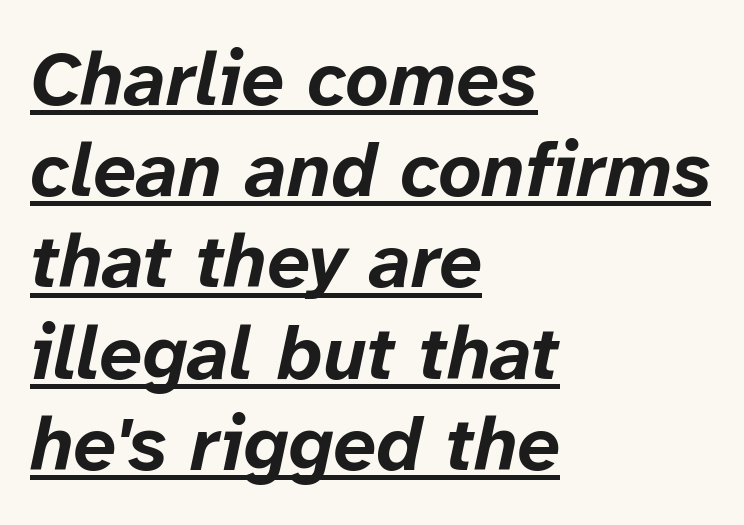
Each line starts at the same left margin while the right side varies. The face used here is proportionally spaced, like ordinary book or web type. These characters rest on top of a visible drawn line. Tall strokes in this sample are angled rather than plumb. You'd pick this weight for a headline — it's a proper bold. Nobody touched the tracking dial on this one.
